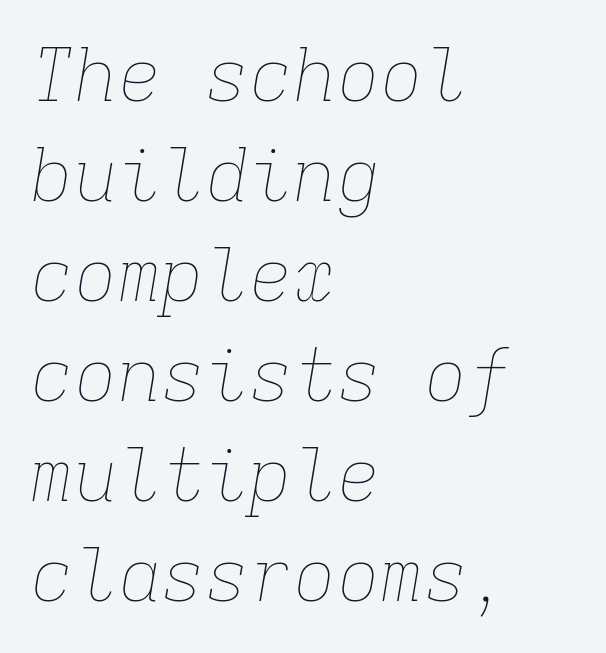
{"italic": "yes", "lean": "right", "slant_degrees": 9, "bold": "no", "weight": "thin", "width": "normal", "stroke_contrast": "low", "x_height": "medium", "monospaced": "yes", "underline": "no", "align": "left", "line_spacing": "normal", "line_spacing_ratio": 1.37, "letter_spacing": "normal", "letter_spacing_em": 0.0, "glyph_px": 73}
